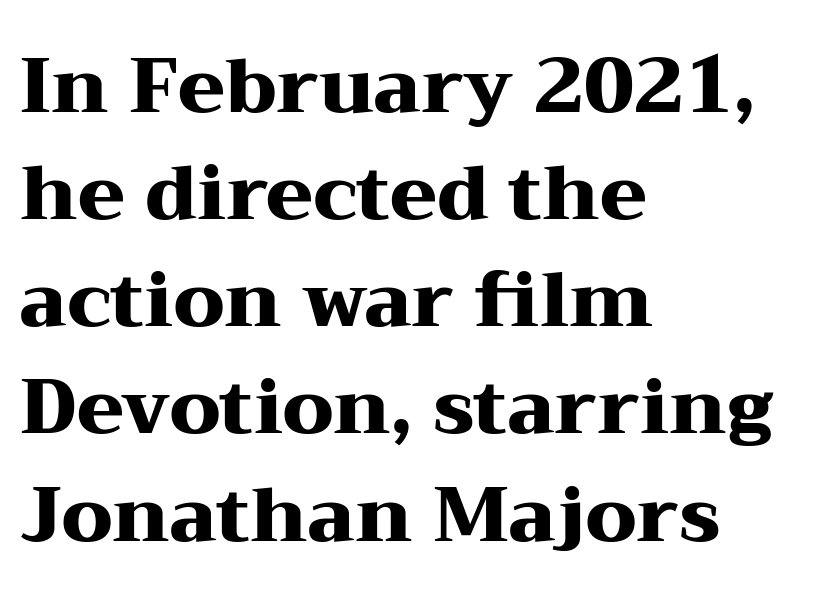
Q: Is the text bold? A: Yes.
Q: Is the text italic (slanted)? A: No, it is upright.
Q: Is the typeface a serif or a sans-serif typeface? A: Serif.
Q: Is the text underlined? A: No.
Q: How is the paragraph aligned? A: Left-aligned.
Q: Is the spacing between letters normal or unusually wide? A: Normal.
Q: Is the spacing between lines tight, normal or loose? A: Normal.
Q: Width (condensed, normal, or wide)? A: Wide.
Q: Stroke contrast? A: Medium.
Q: x-height? A: Medium.
Q: Monospaced? A: No.
